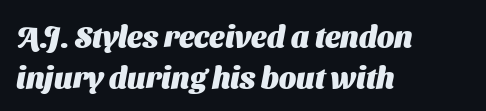
Descenders are the only things crossing below the line. Is the block centered? No — it sits flush against the left margin. Looks like regular typesetting: each glyph gets only the width it needs. Caption: standard tracking, unaltered.
